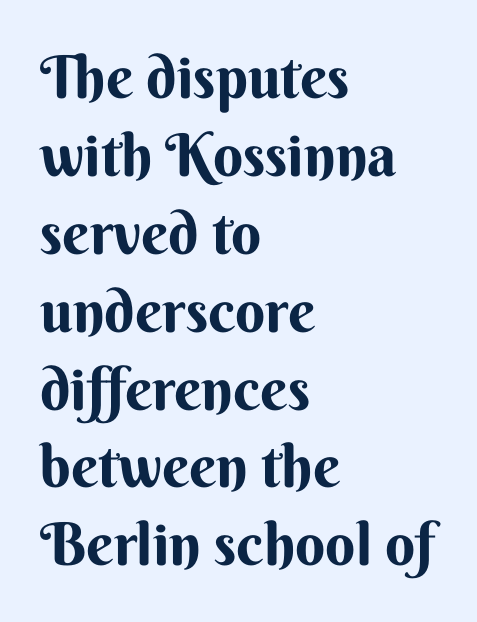
The image shows 59 px bold sans-serif type, upright; set left-aligned, normal line spacing (1.32x), normal letter spacing, not underlined; medium stroke contrast and a small x-height.
